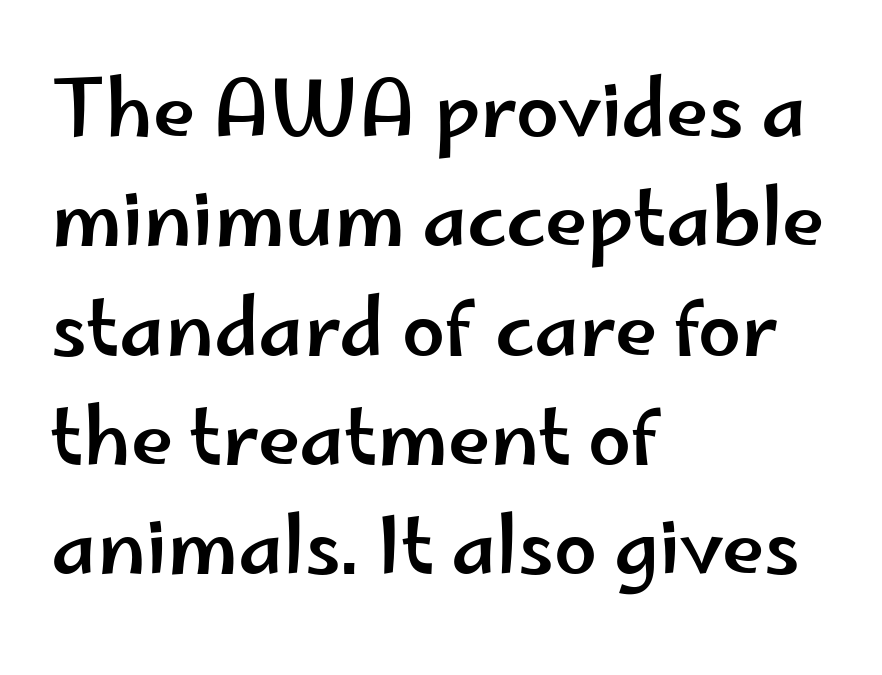
The image shows 77 px wide sans-serif type, upright; set left-aligned, normal line spacing (1.42x), normal letter spacing, not underlined; low stroke contrast and a small x-height.
